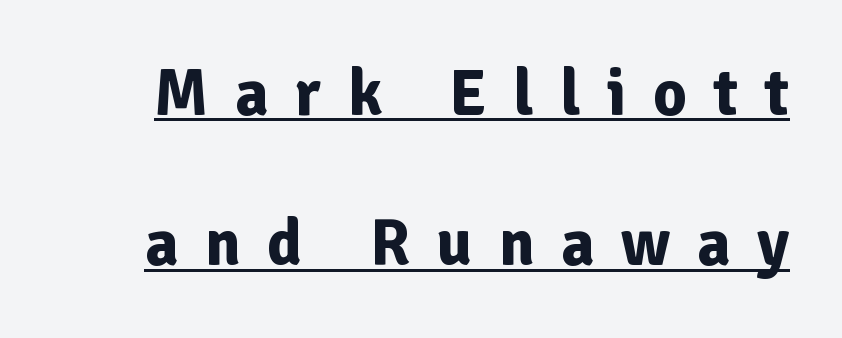
Q: Is the text bold? A: Yes.
Q: Is the text italic (slanted)? A: No, it is upright.
Q: Is the typeface a serif or a sans-serif typeface? A: Sans-serif.
Q: Is the text underlined? A: Yes.
Q: Is the spacing between letters normal or unusually wide? A: Unusually wide.
Q: Is the spacing between lines tight, normal or loose? A: Loose.
Q: Width (condensed, normal, or wide)? A: Normal.
Q: Stroke contrast? A: Low.
Q: x-height? A: Medium.
Q: Monospaced? A: No.
